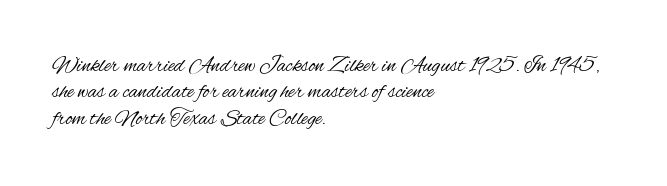
Underlining? Definitely not there. Heaviness? Minimal to ordinary, like unemphasized prose. Short note: letters normally spaced. Where is the straight margin? On the left.
